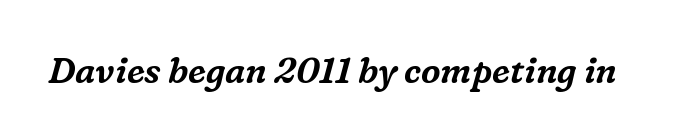
The image shows 35 px serif type, italic (leaning right); set normal letter spacing, not underlined; medium stroke contrast and a medium x-height.
